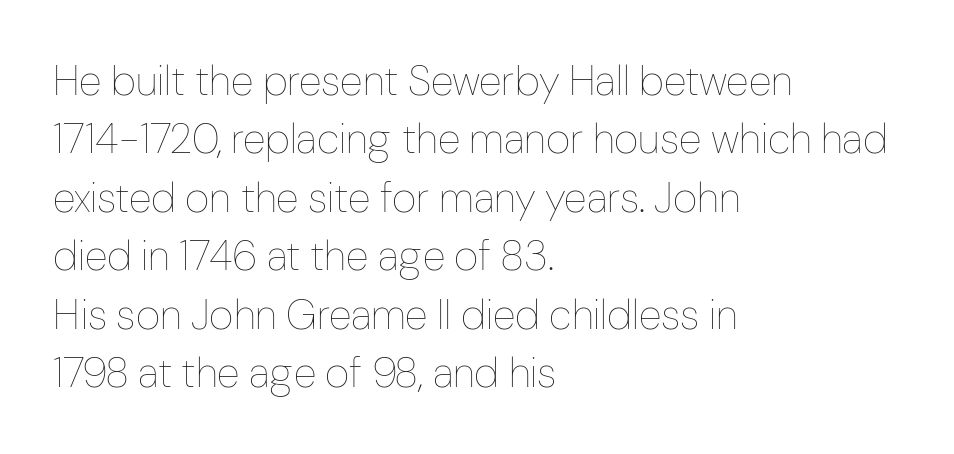
Q: Is the text bold? A: No.
Q: Is the text italic (slanted)? A: No, it is upright.
Q: Is the text underlined? A: No.
Q: How is the paragraph aligned? A: Left-aligned.
Q: Is the spacing between letters normal or unusually wide? A: Normal.
Q: Is the spacing between lines tight, normal or loose? A: Normal.
Q: Width (condensed, normal, or wide)? A: Condensed.
Q: Stroke contrast? A: Low.
Q: x-height? A: Medium.
Q: Monospaced? A: No.
